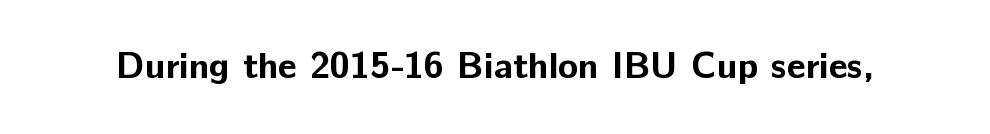
The image shows 37 px bold sans-serif type, upright; set normal letter spacing, not underlined; low stroke contrast and a medium x-height.
